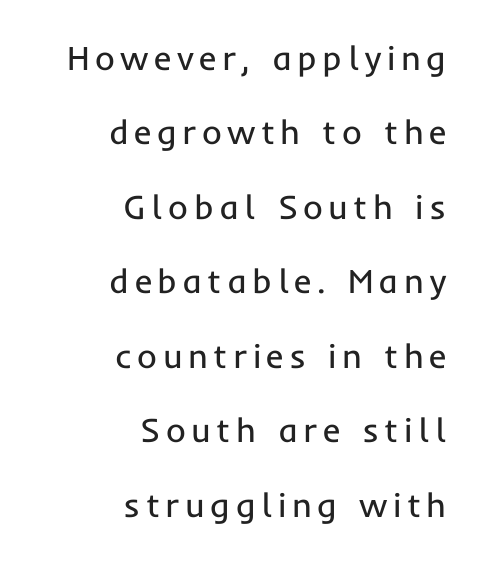
The letters look calm and open, with moderate or lighter stems. Quick note: underline off. Regarding leading, the lines here are spaced well apart. This sample uses a sans-serif face. This rendering uses right alignment, leaving the left contour irregular. You can tell it's not italic because the verticals are truly vertical.
